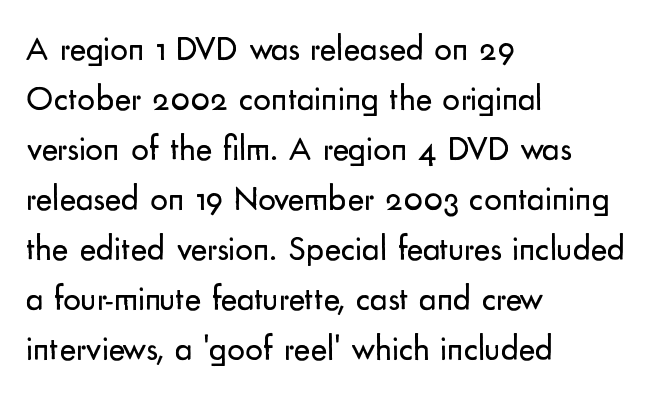
The rows are spaced the way most documents space them. A sans-serif font was chosen for this passage. This rendering features lettering with no underline. Inter-character spacing is left at the font's built-in metrics. Is the type heavy? It reads as light-to-regular instead.
